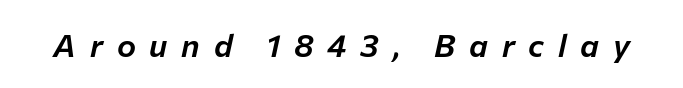
Honestly, the letter spacing is so wide it's the main thing you notice. Notice how the stems are inclined rather than vertical — that's the hallmark of italics. Glance below the letters and you will spot only blank space. Here the designer chose a conventional face with non-uniform glyph widths.
